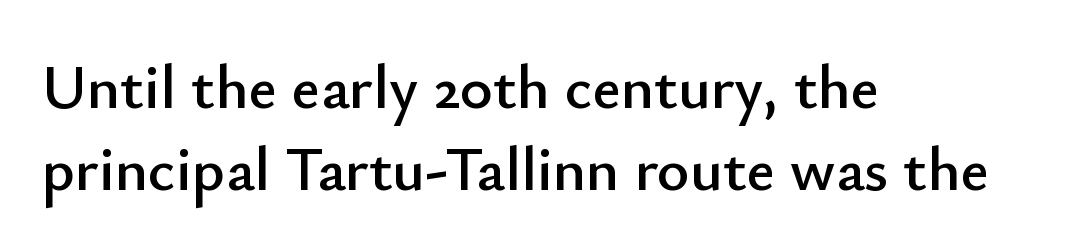
The image shows 62 px sans-serif type, upright; set left-aligned, normal line spacing (1.33x), normal letter spacing, not underlined; low stroke contrast and a small x-height.
